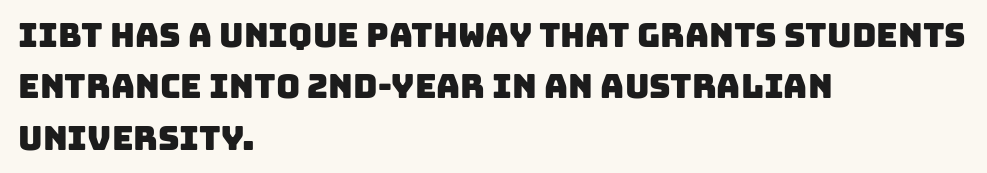
Q: Is the typeface a serif or a sans-serif typeface? A: Sans-serif.
Q: Is the text underlined? A: No.
Q: How is the paragraph aligned? A: Left-aligned.
Q: Is the spacing between letters normal or unusually wide? A: Normal.
Q: Is the spacing between lines tight, normal or loose? A: Normal.
Q: Width (condensed, normal, or wide)? A: Normal.
Q: Stroke contrast? A: Low.
Q: x-height? A: Large.
Q: Monospaced? A: No.
